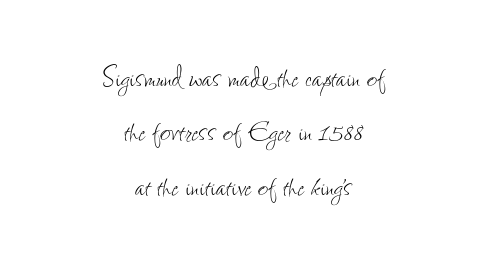
The image shows 36 px thin, condensed type; set centered, normal line spacing (1.51x), normal letter spacing, not underlined; low stroke contrast and a small x-height.
